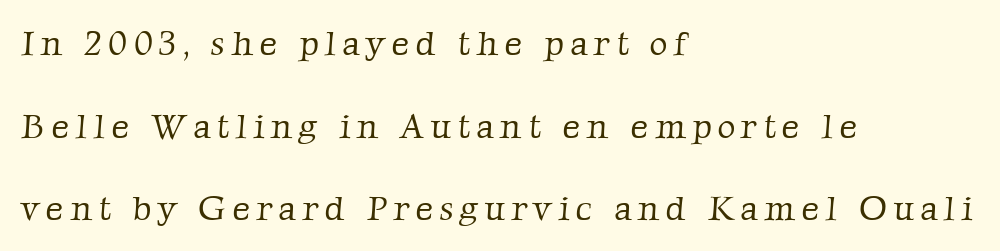
{"serif": "yes", "bold": "no", "weight": "light", "width": "normal", "stroke_contrast": "low", "x_height": "medium", "monospaced": "no", "underline": "no", "align": "left", "line_spacing": "loose", "line_spacing_ratio": 2.36, "glyph_px": 35}
